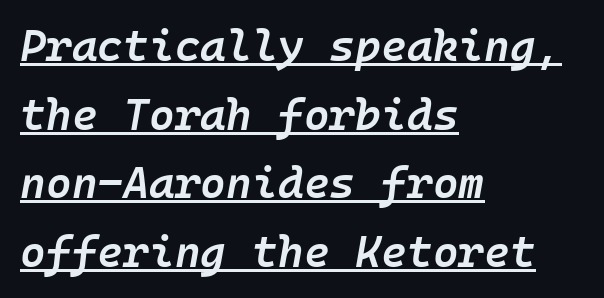
The image shows 44 px semibold type, italic (leaning right); set left-aligned, normal line spacing (1.56x), normal letter spacing, underlined; low stroke contrast and a medium x-height.
